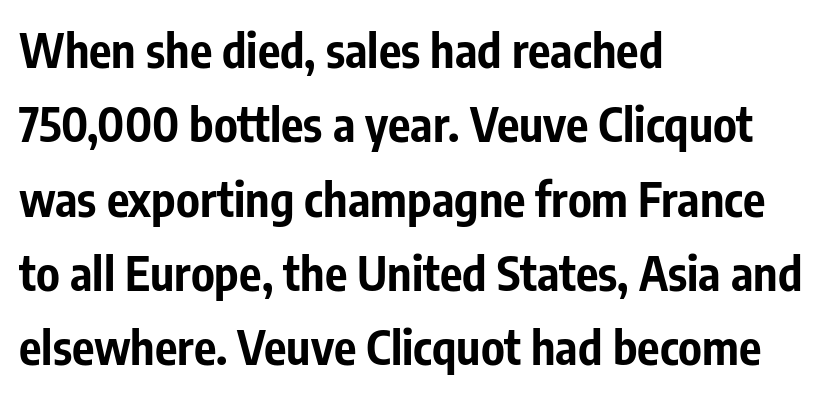
{"serif": "no", "italic": "no", "bold": "yes", "weight": "bold", "width": "condensed", "stroke_contrast": "low", "x_height": "medium", "monospaced": "no", "underline": "no", "align": "left", "line_spacing": "normal", "line_spacing_ratio": 1.58, "letter_spacing": "normal", "letter_spacing_em": 0.0, "glyph_px": 47}
